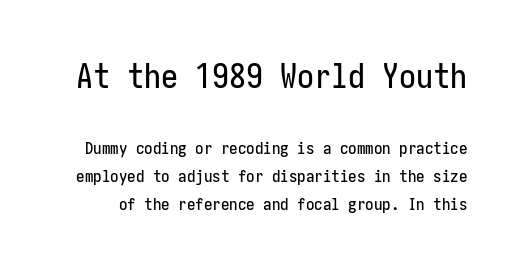
Italic: no, the glyphs are upright roman. Just letters on the line, the space beneath them empty. This is sans-serif lettering, the kind often seen on screens and signage. The block of text has a typical density, with ordinary space between rows. Glyph-to-glyph distance matches everyday printed text. If you squint, the top block still reads clearly — it's the larger of the two.
